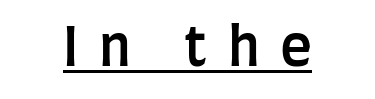
Q: Is the text bold? A: Semi-bold.
Q: Is the text italic (slanted)? A: No, it is upright.
Q: Is the typeface a serif or a sans-serif typeface? A: Sans-serif.
Q: Is the text underlined? A: Yes.
Q: Is the spacing between letters normal or unusually wide? A: Unusually wide.
Q: Width (condensed, normal, or wide)? A: Condensed.
Q: Stroke contrast? A: Low.
Q: x-height? A: Large.
Q: Monospaced? A: No.
